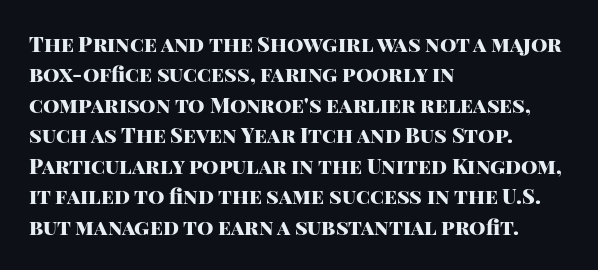
Notice how the stems are strictly vertical — no italics here. These words are printed bold, with thick strokes throughout. Leading: standard. You could call the tracking neutral — neither tight nor loose. The rendering anchors every line to the left-hand side. The words here are not underlined.
